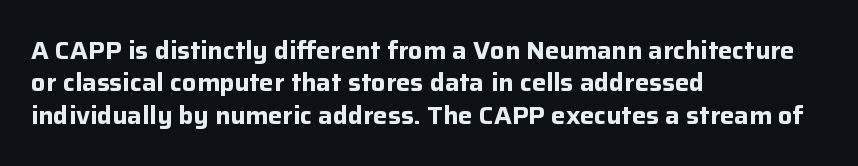
Whoever set this chose a conventional vertical rhythm. Emphasis by weight is at full strength: bold. The setting favours the left margin, as ordinary paragraphs usually do. Glance below the letters and you will spot only blank space. Rendered with straight, roman letterforms.
